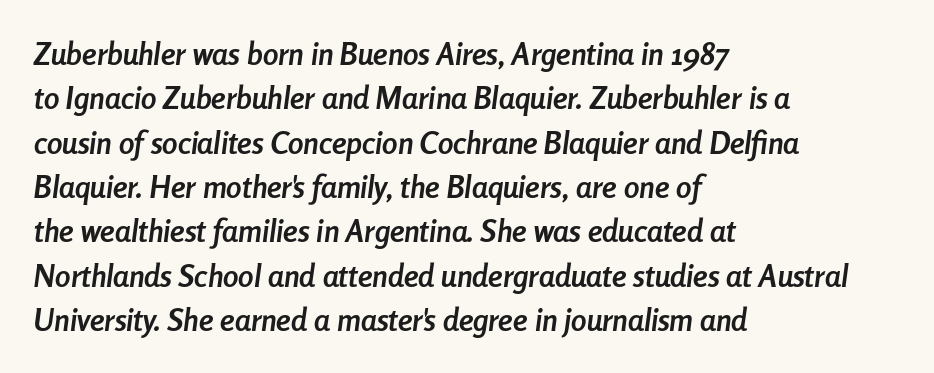
Q: Is the text bold? A: Yes.
Q: Is the text italic (slanted)? A: Yes, it leans right by about 8 degrees.
Q: Is the text underlined? A: No.
Q: How is the paragraph aligned? A: Left-aligned.
Q: Is the spacing between letters normal or unusually wide? A: Normal.
Q: Is the spacing between lines tight, normal or loose? A: Normal.
Q: Width (condensed, normal, or wide)? A: Condensed.
Q: Stroke contrast? A: Low.
Q: x-height? A: Medium.
Q: Monospaced? A: No.
